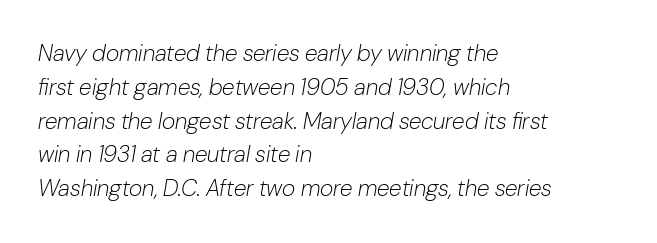
{"italic": "yes", "lean": "right", "slant_degrees": 10, "bold": "no", "underline": "no", "align": "left", "line_spacing": "normal", "line_spacing_ratio": 1.47, "letter_spacing": "normal", "letter_spacing_em": 0.0, "glyph_px": 23}
